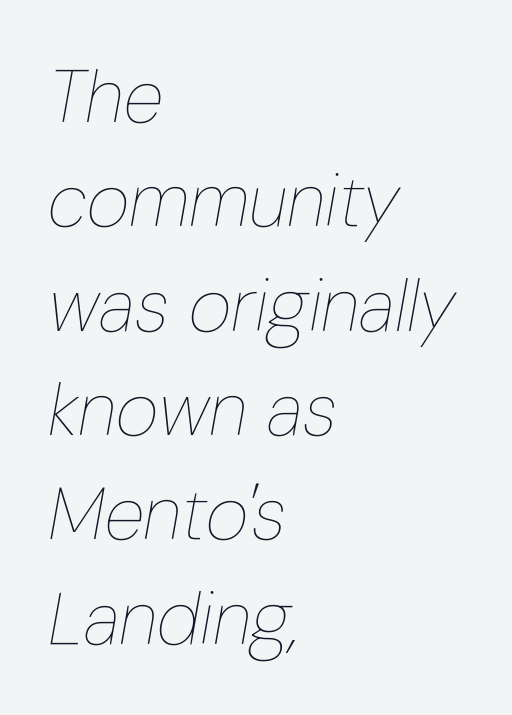
Q: Is the text bold? A: No.
Q: Is the text italic (slanted)? A: Yes, it leans right by about 10 degrees.
Q: Is the text underlined? A: No.
Q: How is the paragraph aligned? A: Left-aligned.
Q: Is the spacing between letters normal or unusually wide? A: Normal.
Q: Is the spacing between lines tight, normal or loose? A: Normal.
Q: Width (condensed, normal, or wide)? A: Condensed.
Q: Stroke contrast? A: Low.
Q: x-height? A: Medium.
Q: Monospaced? A: No.
